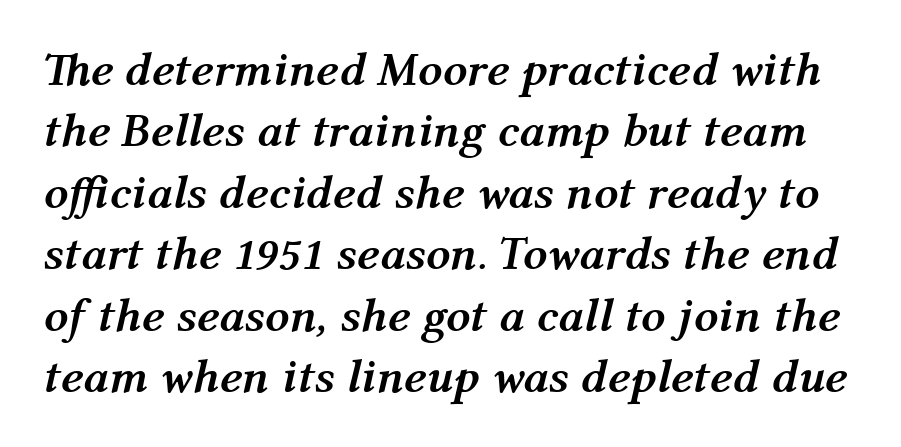
Q: Is the text bold? A: Yes.
Q: Is the text italic (slanted)? A: Yes, it leans right by about 12 degrees.
Q: Is the text underlined? A: No.
Q: Is the spacing between letters normal or unusually wide? A: Normal.
Q: Is the spacing between lines tight, normal or loose? A: Normal.
Q: Width (condensed, normal, or wide)? A: Normal.
Q: Stroke contrast? A: Medium.
Q: x-height? A: Medium.
Q: Monospaced? A: No.
